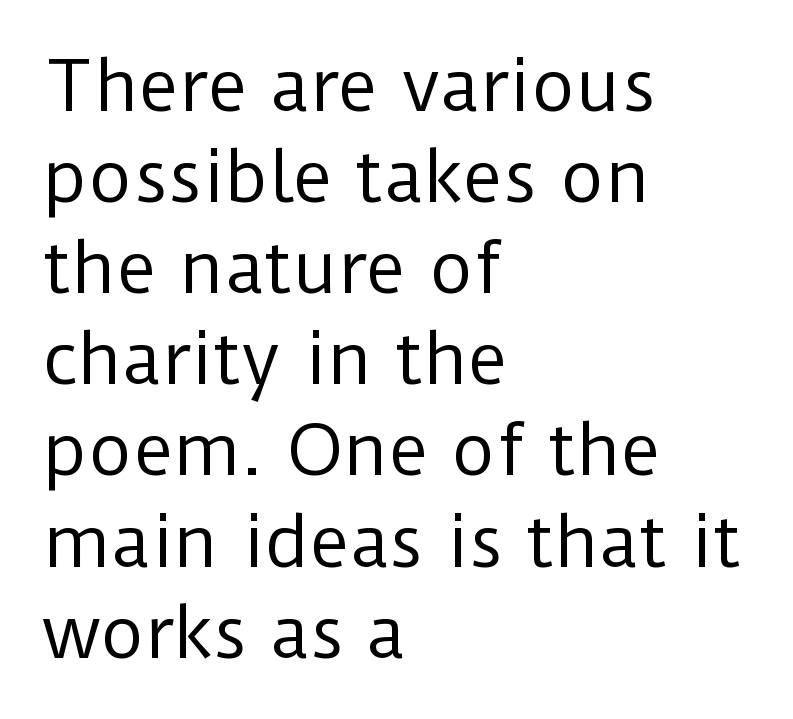
A roman cut, with each character standing at attention. Layout note: lines flush left. Words float on clear page, feet unadorned. Is this a fixed-width face? No — the glyphs have proportional, varying widths. This rendering leaves character spacing at its baseline value. The line-height multiplier appears to be the usual default.
